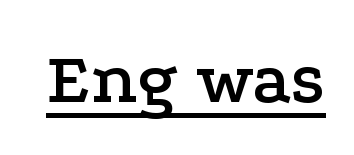
Q: Is the text italic (slanted)? A: No, it is upright.
Q: Is the typeface a serif or a sans-serif typeface? A: Serif.
Q: Is the text underlined? A: Yes.
Q: Is the spacing between letters normal or unusually wide? A: Normal.
Q: Width (condensed, normal, or wide)? A: Wide.
Q: Stroke contrast? A: Low.
Q: x-height? A: Medium.
Q: Monospaced? A: No.
